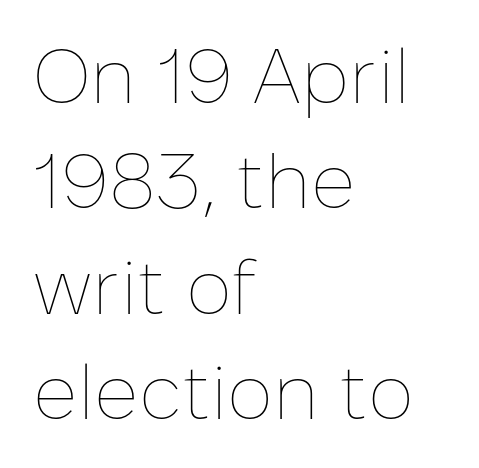
Short and long lines alike share a common starting point at left. The font's upright variant was chosen for this text. These lines sit exactly where default settings would place them. Decoration check: the copy has no underline. Varying glyph widths throughout — classic text-font behaviour.
